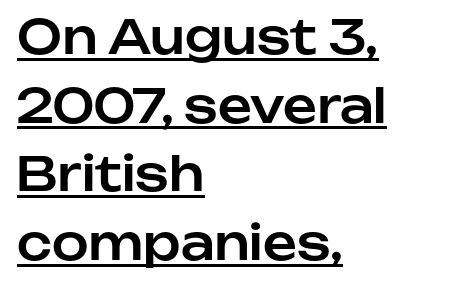
The image shows 47 px sans-serif type, upright; set left-aligned, normal line spacing (1.46x), normal letter spacing, underlined; low stroke contrast and a medium x-height.
